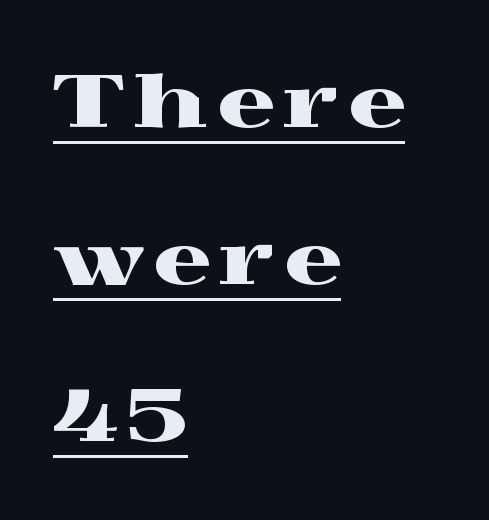
One glance says open: line gaps are wider than usual. Compared with a centered layout, this one pins lines to the left instead. The typography opts for an upright posture over an oblique one. These characters rest on top of a visible drawn line. The letters advance in unequal steps, a hallmark of proportional type.
